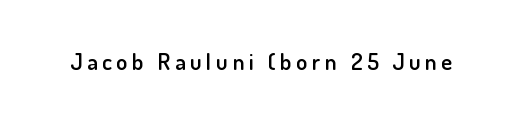
Q: Is the text bold? A: Semi-bold.
Q: Is the text italic (slanted)? A: No, it is upright.
Q: Is the text underlined? A: No.
Q: Is the spacing between letters normal or unusually wide? A: Unusually wide.
